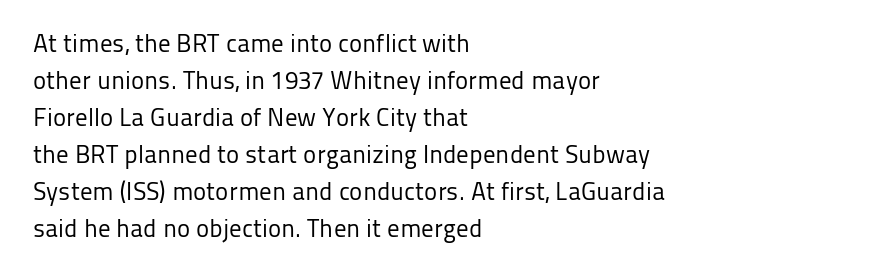
The image shows 25 px text type, upright; set left-aligned, normal line spacing (1.48x), normal letter spacing, not underlined.
